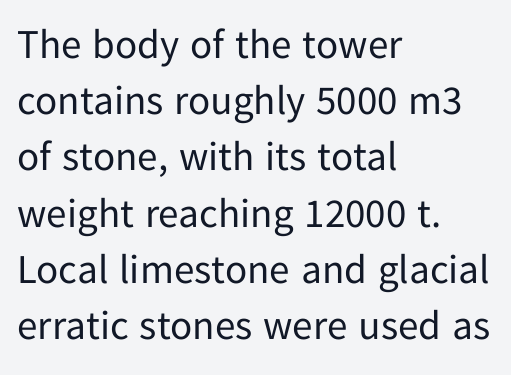
{"serif": "no", "italic": "no", "bold": "no", "weight": "regular", "width": "normal", "stroke_contrast": "low", "x_height": "medium", "monospaced": "no", "underline": "no", "align": "left", "line_spacing": "normal", "line_spacing_ratio": 1.37, "letter_spacing": "normal", "letter_spacing_em": 0.0, "glyph_px": 41}
